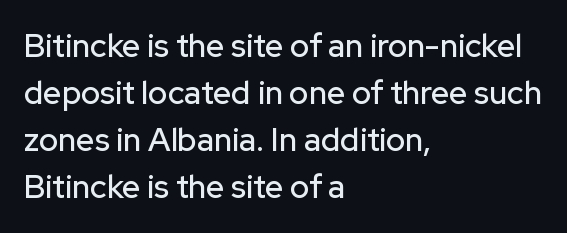
The image shows 32 px sans-serif type, upright; set left-aligned, normal line spacing (1.47x), normal letter spacing, not underlined; low stroke contrast and a medium x-height.
